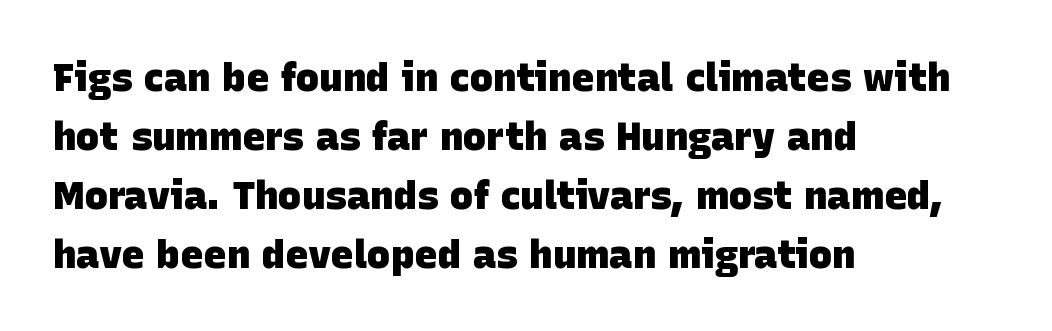
{"serif": "no", "bold": "yes", "weight": "heavy", "width": "normal", "stroke_contrast": "low", "x_height": "large", "monospaced": "no", "underline": "no", "align": "left", "line_spacing": "normal", "line_spacing_ratio": 1.51, "letter_spacing": "normal", "letter_spacing_em": 0.0, "glyph_px": 39}
